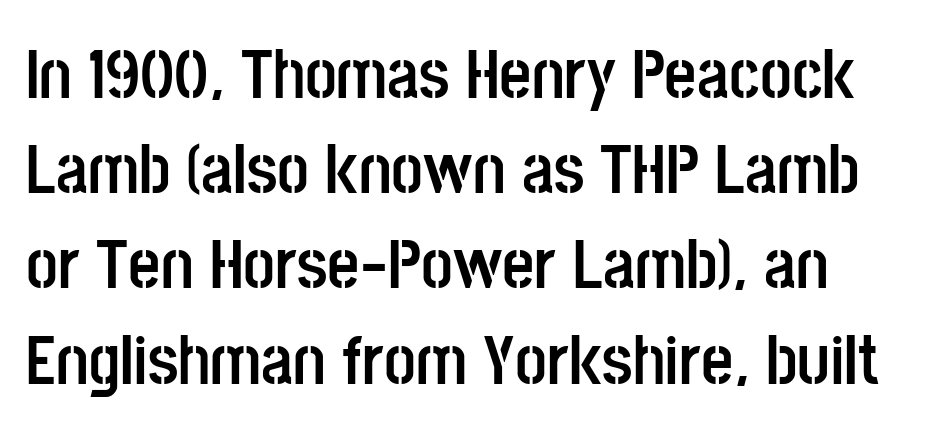
The image shows 70 px semibold, condensed sans-serif type, upright; set left-aligned, normal line spacing (1.36x), normal letter spacing, not underlined; low stroke contrast and a large x-height.
